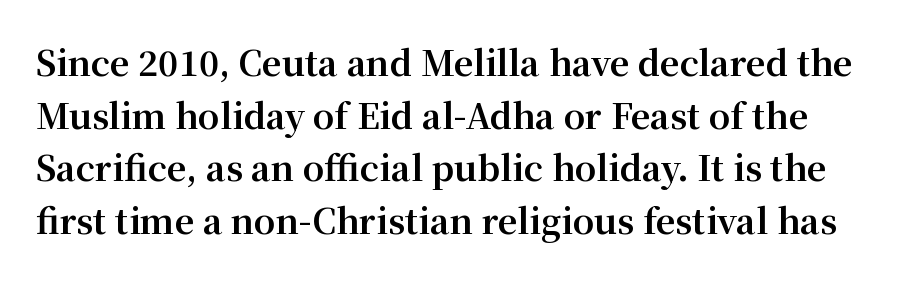
The image shows 34 px bold serif type, upright; set normal line spacing (1.55x), normal letter spacing, not underlined; medium stroke contrast and a medium x-height.
